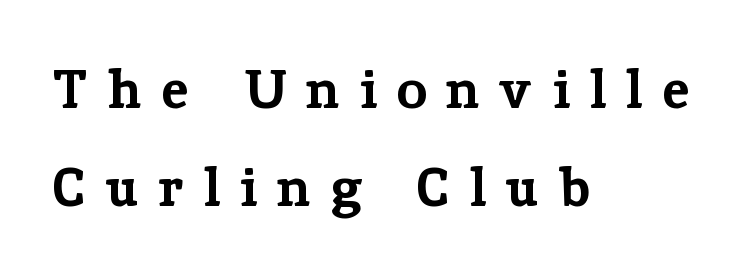
The image shows 54 px bold serif type, upright; set left-aligned, line spacing 1.81x, unusually wide letter spacing (+0.38 em), not underlined; low stroke contrast and a medium x-height.
